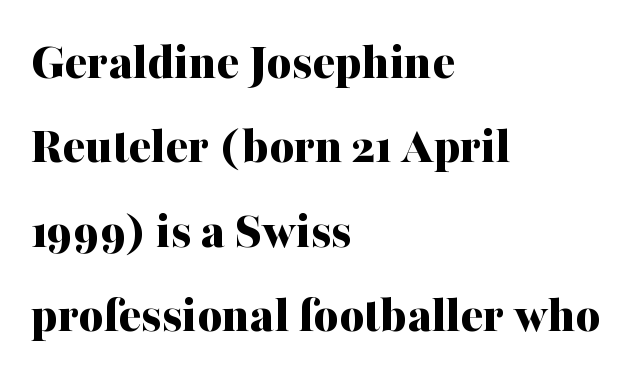
{"serif": "yes", "italic": "no", "bold": "yes", "weight": "bold", "width": "normal", "stroke_contrast": "medium", "x_height": "medium", "monospaced": "no", "underline": "no", "align": "left", "line_spacing": "normal", "line_spacing_ratio": 1.59, "letter_spacing": "normal", "letter_spacing_em": 0.0, "glyph_px": 53}
